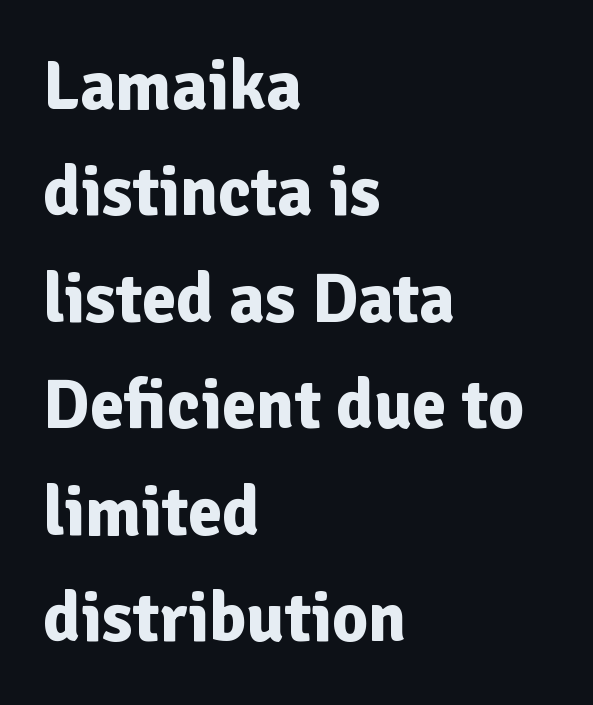
The image shows 70 px bold sans-serif type, upright; set left-aligned, normal line spacing (1.52x), normal letter spacing, not underlined; low stroke contrast and a medium x-height.
